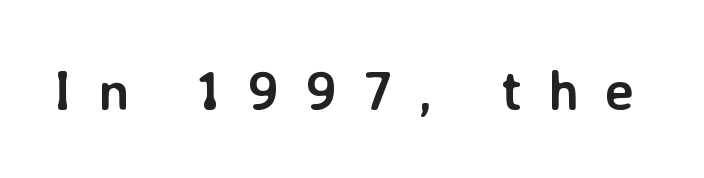
The image shows 56 px semibold sans-serif type, upright; set unusually wide letter spacing (+0.46 em), not underlined; low stroke contrast and a medium x-height.
